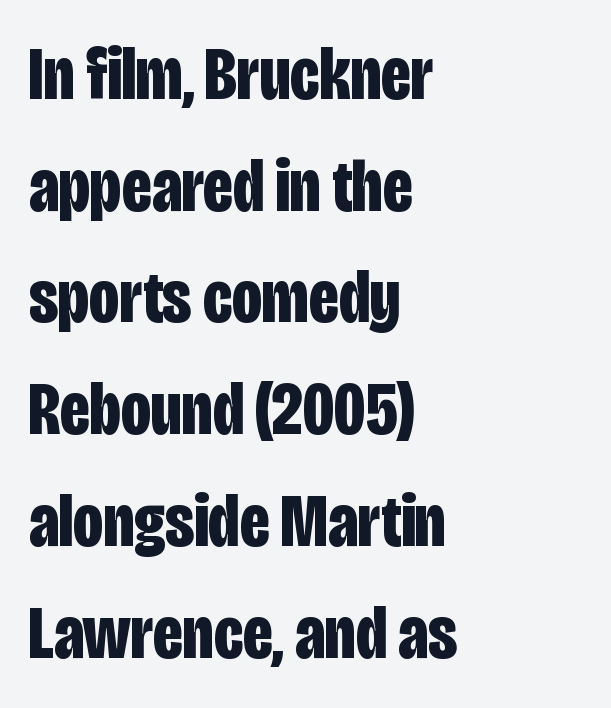
The image shows 75 px bold, condensed sans-serif type, upright; set left-aligned, normal line spacing (1.49x), normal letter spacing, not underlined; low stroke contrast and a large x-height.
